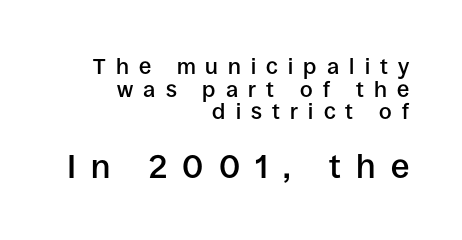
{"serif": "no", "italic": "no", "bold": "semi", "weight": "semibold", "width": "normal", "stroke_contrast": "low", "x_height": "large", "monospaced": "no", "underline": "no", "align": "right", "line_spacing": "tight", "line_spacing_ratio": 1.03, "letter_spacing": "wide", "letter_spacing_em": 0.46, "larger_block": "second", "size_ratio": 1.5, "glyph_px": 33}
